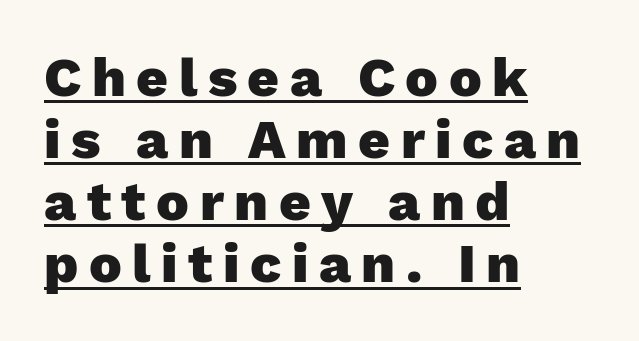
{"serif": "no", "italic": "no", "bold": "yes", "weight": "heavy", "width": "normal", "stroke_contrast": "low", "x_height": "medium", "monospaced": "no", "underline": "yes", "align": "left", "line_spacing": "tight", "line_spacing_ratio": 1.13, "glyph_px": 55}
